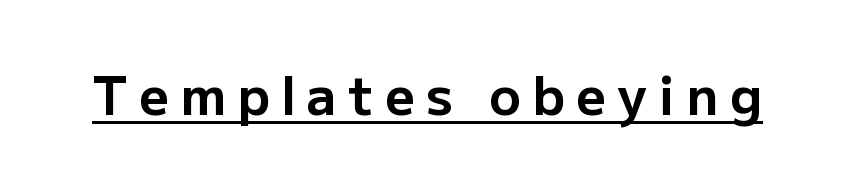
Letterform terminals end flat and unadorned throughout the passage. The letters stand upright; this is a roman face. Stroke thickness is high; the sample reads as a true bold. The typesetter has applied underlining to the passage shown.
